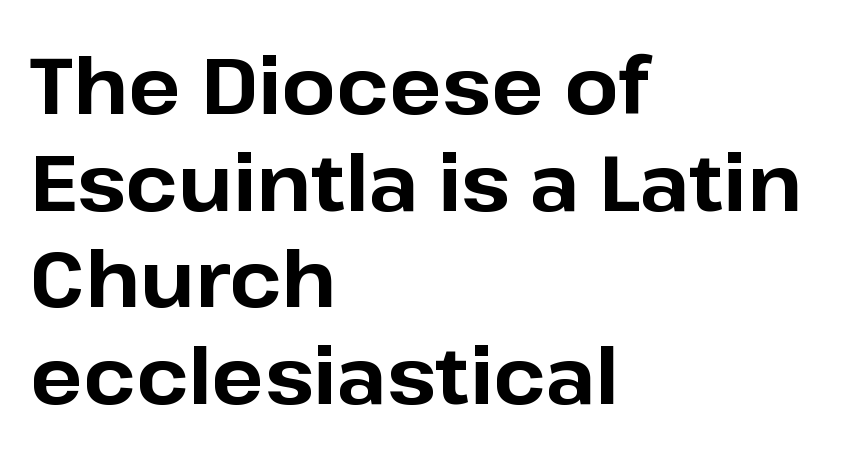
Observe the ordinary spacing: letters are neighbours, not strangers. The lettering holds an erect, upright posture throughout. Character widths vary here, with narrow letters taking less room than wide ones. Lines of text with bare space underneath. Strong, thick strokes mark this as bold type.
